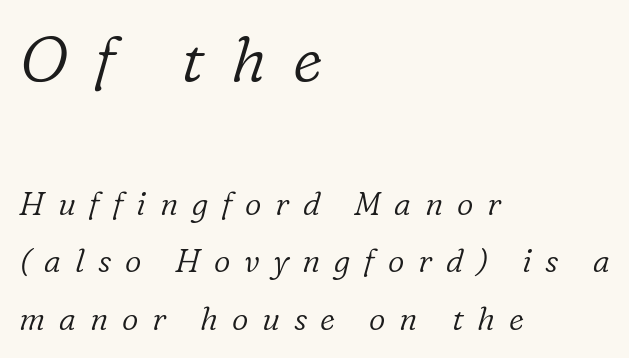
Inter-character spacing is expanded well beyond the font's built-in metrics. Each line starts at the same left margin while the right side varies. Serifs: yes, visible at the terminals of the letterforms. In terms of posture, this sample is oblique.
